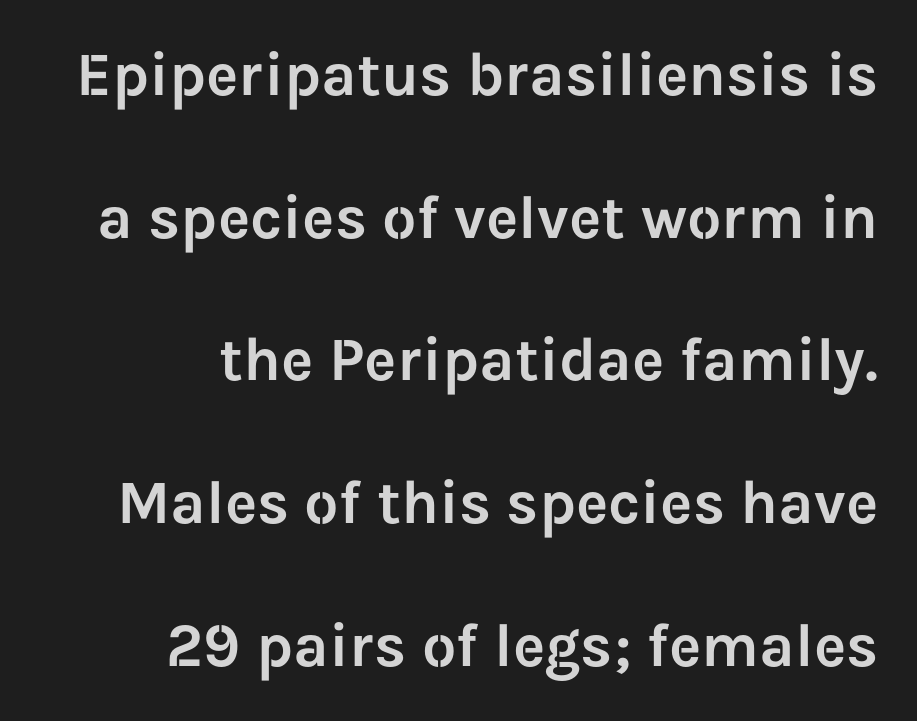
{"serif": "no", "italic": "no", "width": "normal", "stroke_contrast": "low", "x_height": "medium", "monospaced": "no", "underline": "no", "align": "right", "line_spacing": "loose", "line_spacing_ratio": 2.34, "letter_spacing": "normal", "letter_spacing_em": 0.0, "glyph_px": 61}
